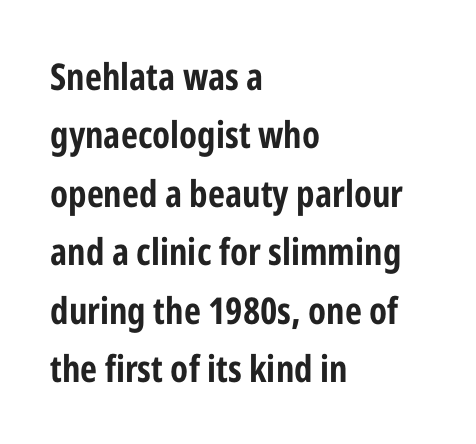
The image shows 37 px bold, condensed sans-serif type, upright; set left-aligned, normal line spacing (1.58x), normal letter spacing, not underlined; low stroke contrast and a medium x-height.
